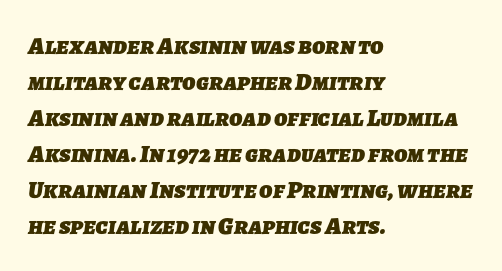
Q: Is the text bold? A: Yes.
Q: Is the text underlined? A: No.
Q: How is the paragraph aligned? A: Left-aligned.
Q: Is the spacing between letters normal or unusually wide? A: Normal.
Q: Is the spacing between lines tight, normal or loose? A: Normal.
